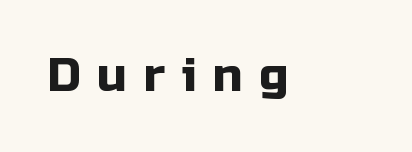
The baseline area is clear. Are there feet on the stems? There aren't — it's a sans. Character widths vary here, with narrow letters taking less room than wide ones. In terms of posture, this sample is upright.
